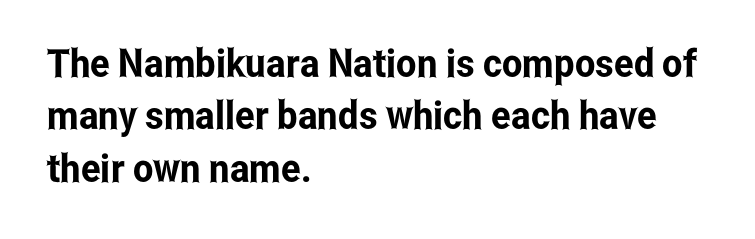
Q: Is the text italic (slanted)? A: No, it is upright.
Q: Is the typeface a serif or a sans-serif typeface? A: Sans-serif.
Q: Is the text underlined? A: No.
Q: How is the paragraph aligned? A: Left-aligned.
Q: Is the spacing between letters normal or unusually wide? A: Normal.
Q: Is the spacing between lines tight, normal or loose? A: Normal.
Q: Width (condensed, normal, or wide)? A: Condensed.
Q: Stroke contrast? A: Low.
Q: x-height? A: Medium.
Q: Monospaced? A: No.
